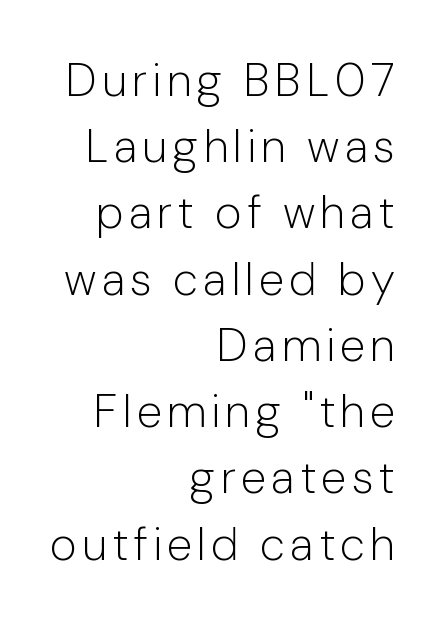
Q: Is the text bold? A: No.
Q: Is the text italic (slanted)? A: No, it is upright.
Q: Is the typeface a serif or a sans-serif typeface? A: Sans-serif.
Q: Is the text underlined? A: No.
Q: How is the paragraph aligned? A: Right-aligned.
Q: Is the spacing between lines tight, normal or loose? A: Normal.
Q: Width (condensed, normal, or wide)? A: Normal.
Q: Stroke contrast? A: Low.
Q: x-height? A: Medium.
Q: Monospaced? A: No.
